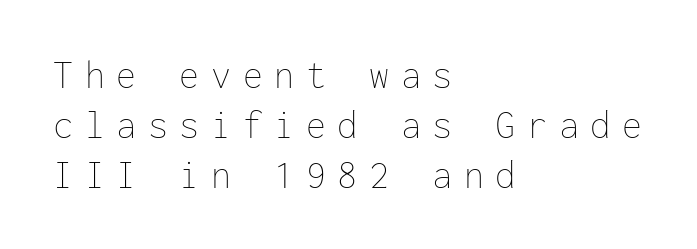
Reading down the block, your eye returns to a fixed left position each line. Regular leading. Clear beneath every line of the passage. Tall strokes in this sample are plumb rather than angled. The passage shown is typed in a monospace face where columns stay perfectly aligned. Look at the tracking — it's clearly loosened, letters drifting apart.
